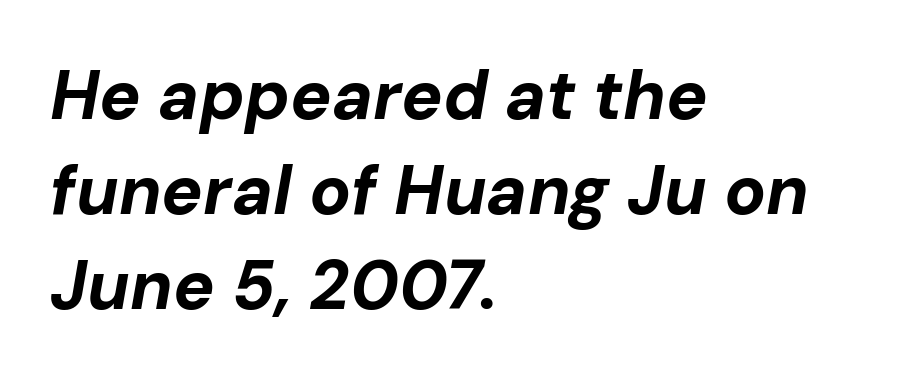
Q: Is the text bold? A: Yes.
Q: Is the text italic (slanted)? A: Yes, it leans right by about 10 degrees.
Q: Is the text underlined? A: No.
Q: How is the paragraph aligned? A: Left-aligned.
Q: Is the spacing between letters normal or unusually wide? A: Normal.
Q: Is the spacing between lines tight, normal or loose? A: Normal.
Q: Width (condensed, normal, or wide)? A: Normal.
Q: Stroke contrast? A: Low.
Q: x-height? A: Medium.
Q: Monospaced? A: No.
